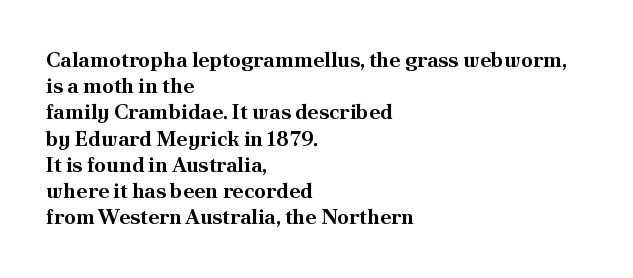
Q: Is the text bold? A: Yes.
Q: Is the text italic (slanted)? A: No, it is upright.
Q: Is the text underlined? A: No.
Q: How is the paragraph aligned? A: Left-aligned.
Q: Is the spacing between letters normal or unusually wide? A: Normal.
Q: Is the spacing between lines tight, normal or loose? A: Normal.
